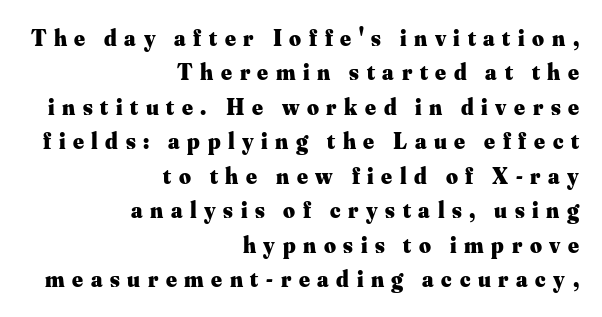
Q: Is the text bold? A: Yes.
Q: Is the text italic (slanted)? A: No, it is upright.
Q: Is the text underlined? A: No.
Q: How is the paragraph aligned? A: Right-aligned.
Q: Is the spacing between letters normal or unusually wide? A: Unusually wide.
Q: Is the spacing between lines tight, normal or loose? A: Normal.
